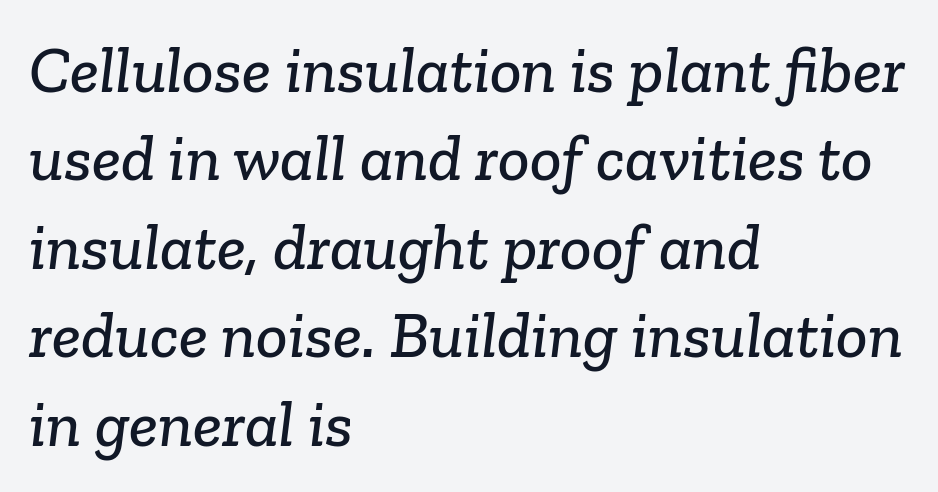
Q: Is the typeface a serif or a sans-serif typeface? A: Serif.
Q: Is the text underlined? A: No.
Q: How is the paragraph aligned? A: Left-aligned.
Q: Is the spacing between letters normal or unusually wide? A: Normal.
Q: Is the spacing between lines tight, normal or loose? A: Normal.
Q: Width (condensed, normal, or wide)? A: Normal.
Q: Stroke contrast? A: Low.
Q: x-height? A: Medium.
Q: Monospaced? A: No.
